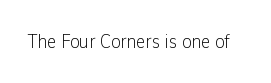
Q: Is the text bold? A: No.
Q: Is the text italic (slanted)? A: No, it is upright.
Q: Is the text underlined? A: No.
Q: Is the spacing between letters normal or unusually wide? A: Normal.
